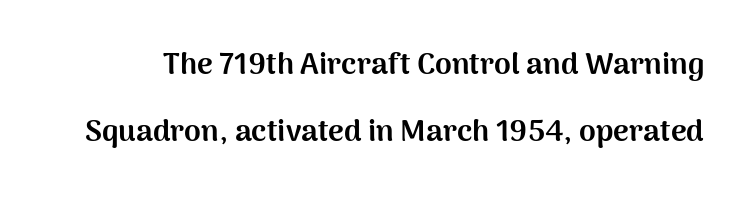
The image shows 30 px bold sans-serif type, upright; set loose line spacing (2.23x), normal letter spacing, not underlined; medium stroke contrast and a medium x-height.
